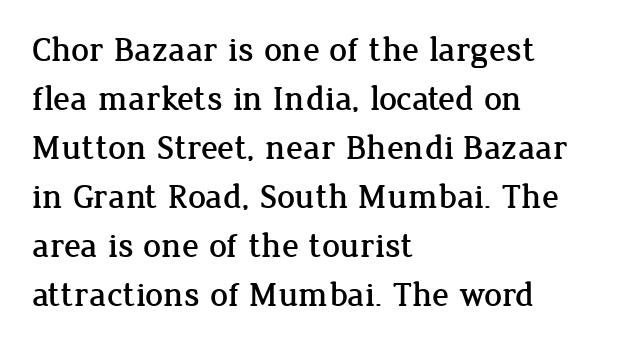
The passage shown is typed in a proportional face where columns would drift. The line texture is even and compact thanks to regular tracking. The line-height multiplier appears to be the usual default. Do the letters lean? They stand straight. Each row of text sits above clean, open space. Reading down the block, your eye returns to a fixed left position each line.
